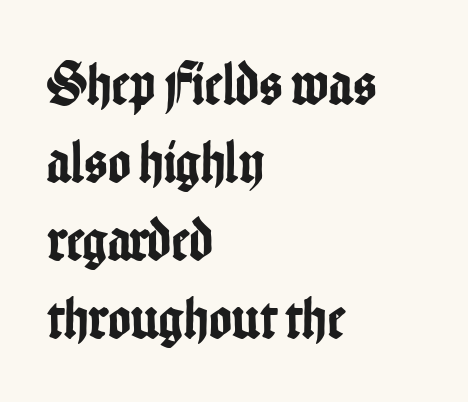
Q: Is the text italic (slanted)? A: No, it is upright.
Q: Is the typeface a serif or a sans-serif typeface? A: Sans-serif.
Q: Is the text underlined? A: No.
Q: How is the paragraph aligned? A: Left-aligned.
Q: Is the spacing between letters normal or unusually wide? A: Normal.
Q: Is the spacing between lines tight, normal or loose? A: Normal.
Q: Width (condensed, normal, or wide)? A: Condensed.
Q: Stroke contrast? A: Low.
Q: x-height? A: Medium.
Q: Monospaced? A: No.
